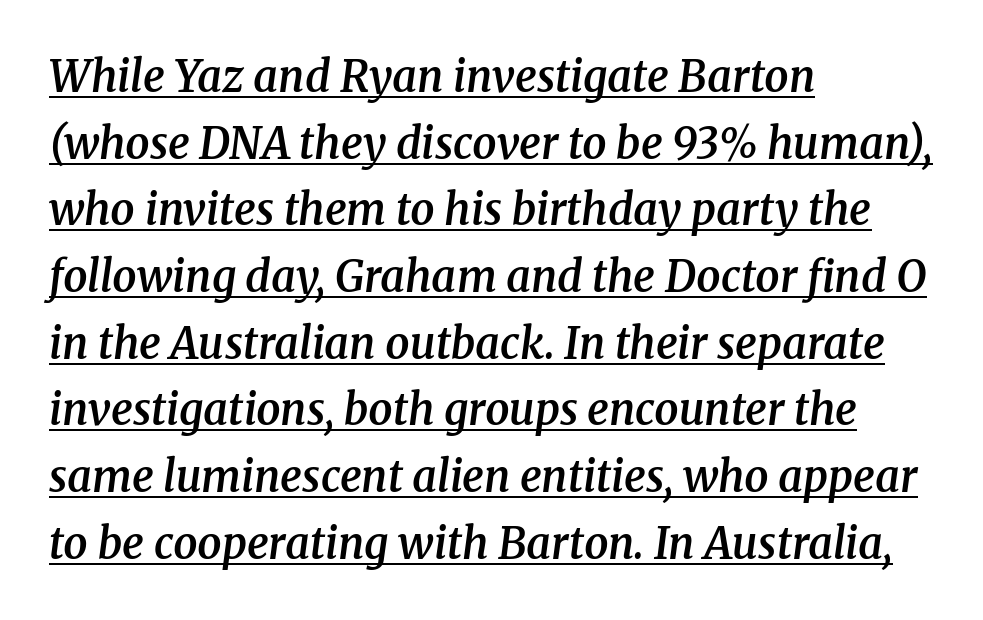
Q: Is the text bold? A: Semi-bold.
Q: Is the text italic (slanted)? A: Yes, it leans right by about 8 degrees.
Q: Is the typeface a serif or a sans-serif typeface? A: Serif.
Q: Is the text underlined? A: Yes.
Q: How is the paragraph aligned? A: Left-aligned.
Q: Is the spacing between letters normal or unusually wide? A: Normal.
Q: Is the spacing between lines tight, normal or loose? A: Normal.
Q: Width (condensed, normal, or wide)? A: Normal.
Q: Stroke contrast? A: Medium.
Q: x-height? A: Medium.
Q: Monospaced? A: No.
